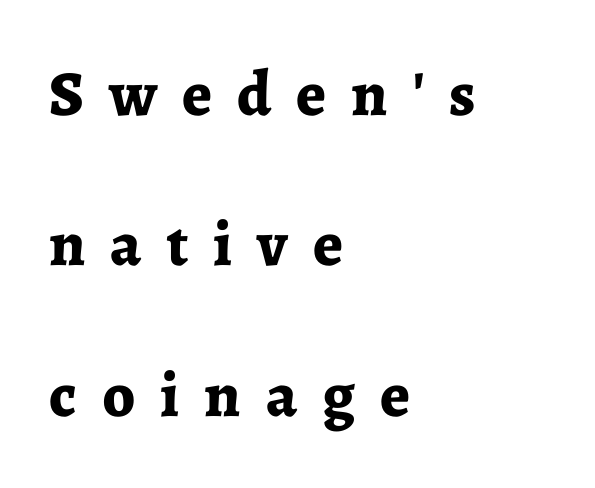
{"serif": "yes", "italic": "no", "bold": "yes", "weight": "bold", "width": "normal", "stroke_contrast": "low", "x_height": "medium", "monospaced": "no", "underline": "no", "align": "left", "line_spacing": "loose", "line_spacing_ratio": 2.35, "letter_spacing": "wide", "letter_spacing_em": 0.39, "glyph_px": 64}
